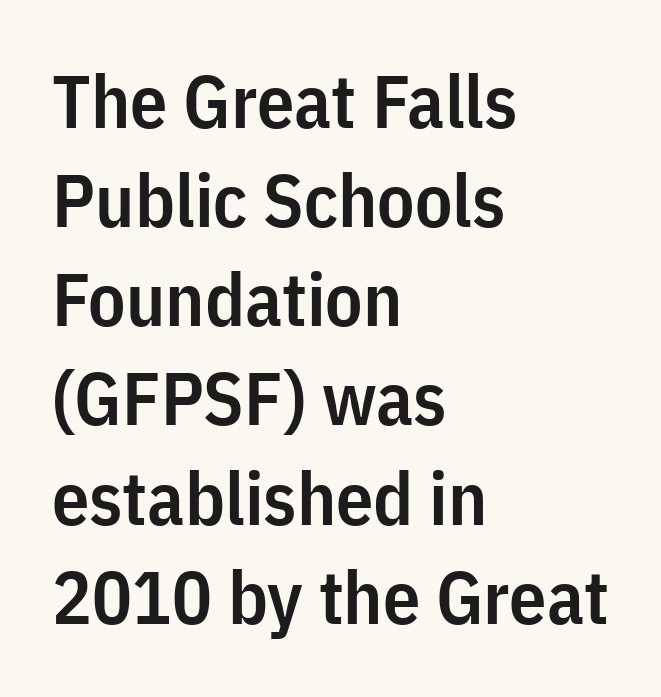
Q: Is the text bold? A: Semi-bold.
Q: Is the text italic (slanted)? A: No, it is upright.
Q: Is the typeface a serif or a sans-serif typeface? A: Sans-serif.
Q: Is the text underlined? A: No.
Q: How is the paragraph aligned? A: Left-aligned.
Q: Is the spacing between letters normal or unusually wide? A: Normal.
Q: Is the spacing between lines tight, normal or loose? A: Normal.
Q: Width (condensed, normal, or wide)? A: Condensed.
Q: Stroke contrast? A: Low.
Q: x-height? A: Medium.
Q: Monospaced? A: No.
